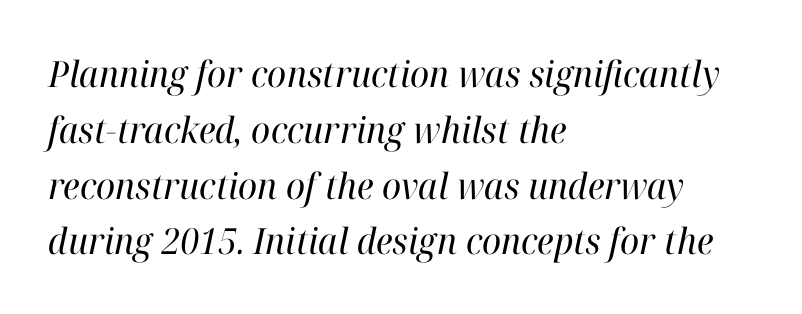
Q: Is the text bold? A: No.
Q: Is the text italic (slanted)? A: Yes, it leans right by about 12 degrees.
Q: Is the typeface a serif or a sans-serif typeface? A: Serif.
Q: Is the text underlined? A: No.
Q: How is the paragraph aligned? A: Left-aligned.
Q: Is the spacing between letters normal or unusually wide? A: Normal.
Q: Is the spacing between lines tight, normal or loose? A: Normal.
Q: Width (condensed, normal, or wide)? A: Normal.
Q: Stroke contrast? A: High.
Q: x-height? A: Medium.
Q: Monospaced? A: No.
